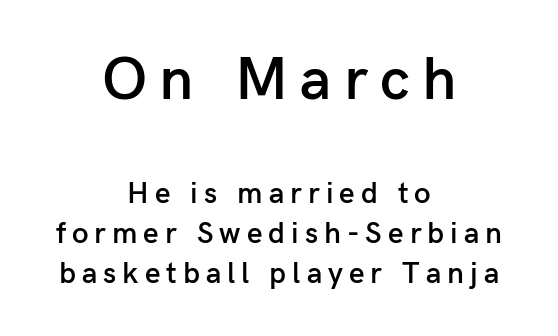
Clear beneath every line of the passage. Stroke terminals: plain, sans-serif. Each letter keeps its own natural width here, so spacing adapts to shape. The whitespace from short lines is split evenly between both sides. Every character sits straight up, as roman type does. Normally led — the rows are evenly, conventionally spaced.
